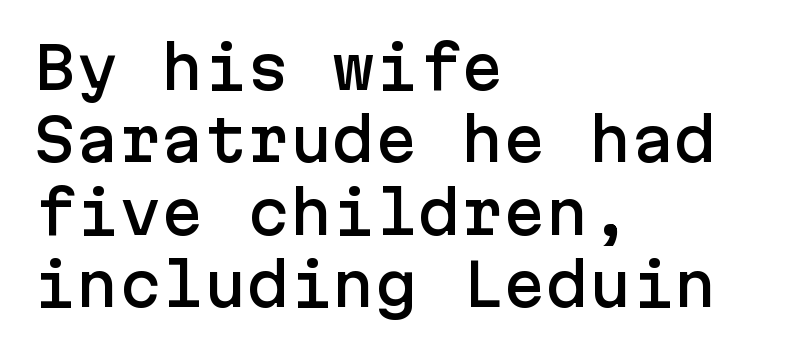
Q: Is the text italic (slanted)? A: No, it is upright.
Q: Is the typeface a serif or a sans-serif typeface? A: Sans-serif.
Q: Is the text underlined? A: No.
Q: How is the paragraph aligned? A: Left-aligned.
Q: Is the spacing between letters normal or unusually wide? A: Normal.
Q: Is the spacing between lines tight, normal or loose? A: Normal.
Q: Width (condensed, normal, or wide)? A: Normal.
Q: Stroke contrast? A: Low.
Q: x-height? A: Medium.
